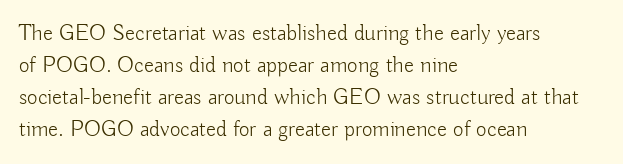
{"italic": "no", "bold": "no", "underline": "no", "align": "left", "line_spacing": "normal", "line_spacing_ratio": 1.39, "letter_spacing": "normal", "letter_spacing_em": 0.0, "glyph_px": 23}
